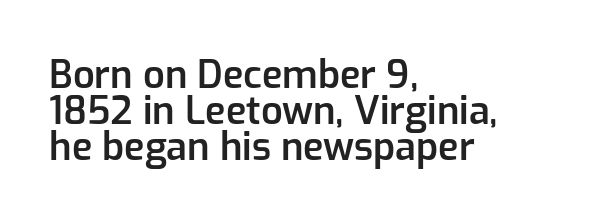
{"serif": "no", "italic": "no", "bold": "semi", "weight": "semibold", "width": "normal", "stroke_contrast": "low", "x_height": "medium", "monospaced": "no", "underline": "no", "align": "left", "line_spacing": "tight", "line_spacing_ratio": 0.95, "letter_spacing": "normal", "letter_spacing_em": 0.0, "glyph_px": 38}
